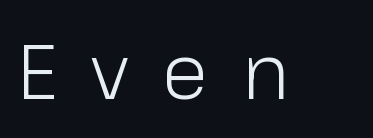
The image shows 76 px light sans-serif type, upright; set unusually wide letter spacing (+0.44 em), not underlined; low stroke contrast and a medium x-height.
